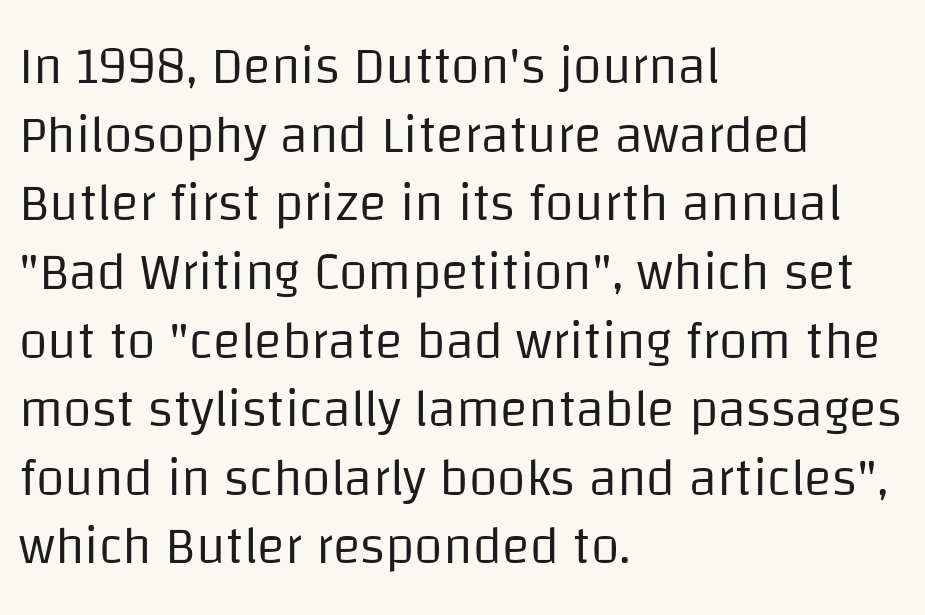
Q: Is the text bold? A: No.
Q: Is the text italic (slanted)? A: No, it is upright.
Q: Is the typeface a serif or a sans-serif typeface? A: Sans-serif.
Q: Is the text underlined? A: No.
Q: How is the paragraph aligned? A: Left-aligned.
Q: Is the spacing between letters normal or unusually wide? A: Normal.
Q: Is the spacing between lines tight, normal or loose? A: Normal.
Q: Width (condensed, normal, or wide)? A: Normal.
Q: Stroke contrast? A: Low.
Q: x-height? A: Large.
Q: Monospaced? A: No.
